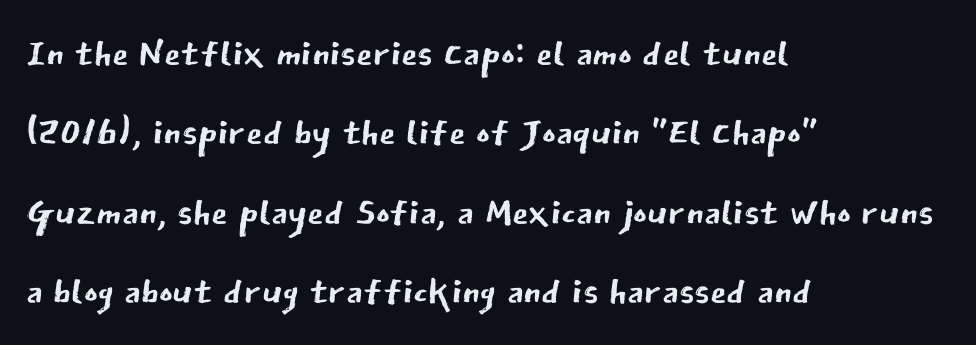
The image shows 53 px regular-weight sans-serif type, upright; set left-aligned, normal line spacing (1.5x), normal letter spacing, not underlined; low stroke contrast and a medium x-height.
